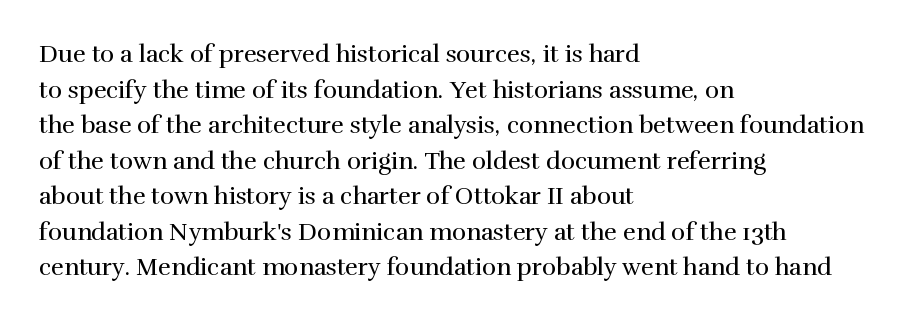
Q: Is the text bold? A: No.
Q: Is the text italic (slanted)? A: No, it is upright.
Q: Is the text underlined? A: No.
Q: How is the paragraph aligned? A: Left-aligned.
Q: Is the spacing between letters normal or unusually wide? A: Normal.
Q: Is the spacing between lines tight, normal or loose? A: Normal.
